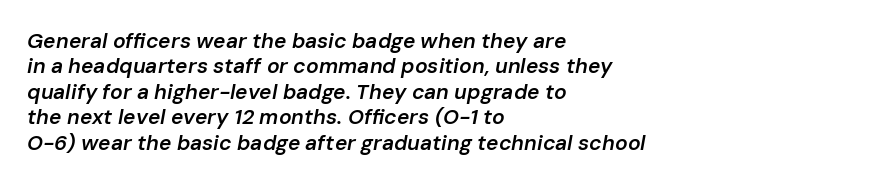
You can tell it's italic because the verticals aren't actually vertical. Line starts are locked; line ends wander. The glyphs are unaccompanied by any horizontal stroke below them. Every letter is mildly thick-stroked: semibold rather than bold. Words appear dense and cohesive because spacing is normal.
